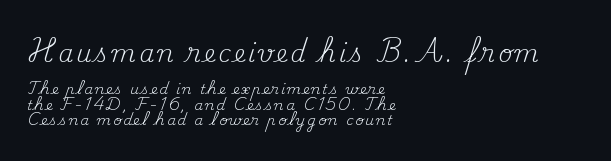
The image shows 24 px text type; set left-aligned, tight line spacing (1.14x), not underlined; the first (top) block is 1.71x larger.
